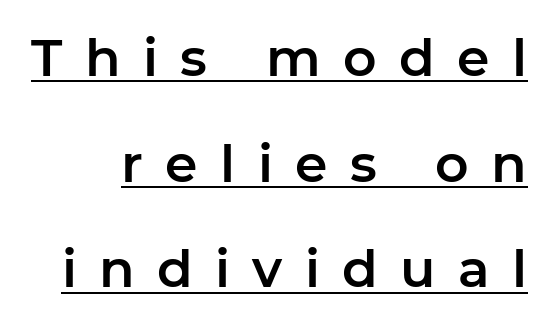
Q: Is the text italic (slanted)? A: No, it is upright.
Q: Is the typeface a serif or a sans-serif typeface? A: Sans-serif.
Q: Is the text underlined? A: Yes.
Q: Is the spacing between letters normal or unusually wide? A: Unusually wide.
Q: Is the spacing between lines tight, normal or loose? A: Loose.
Q: Width (condensed, normal, or wide)? A: Normal.
Q: Stroke contrast? A: Low.
Q: x-height? A: Medium.
Q: Monospaced? A: No.
